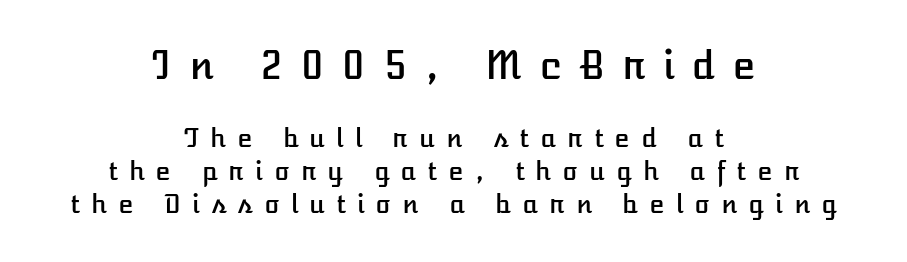
The text block is weighted toward neither margin, spreading evenly from the middle. The designer gave the opening block more size than the closing block. Just letters on the line, the space beneath them empty. This is the regular roman posture of the typeface. The tracking reads as deliberately expanded to a designer's eye.
